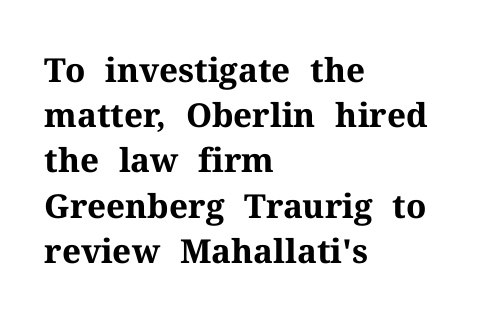
This sample uses plain, unmodified letter spacing. The passage is arranged the way most books set body copy — flush left. Summary of vertical rhythm: regular, with standard interline spacing. Chunky letters — that's bold for sure. The typeface chosen for these lines features serifs. Does the lettering tilt? It doesn't — this is upright.
